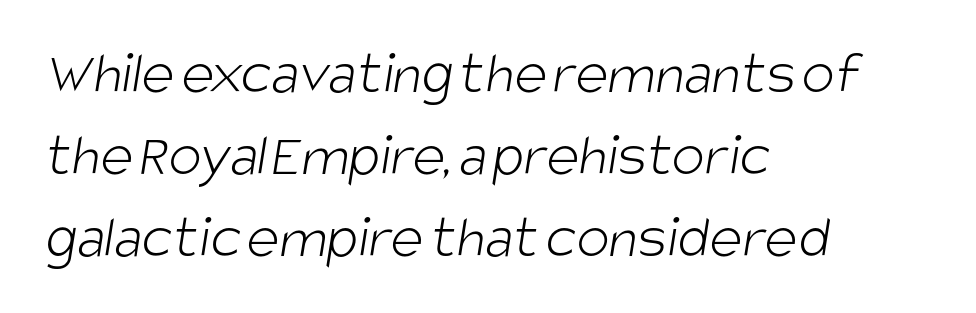
Q: Is the text bold? A: No.
Q: Is the typeface a serif or a sans-serif typeface? A: Sans-serif.
Q: Is the text underlined? A: No.
Q: How is the paragraph aligned? A: Left-aligned.
Q: Is the spacing between letters normal or unusually wide? A: Normal.
Q: Is the spacing between lines tight, normal or loose? A: Normal.
Q: Width (condensed, normal, or wide)? A: Condensed.
Q: Stroke contrast? A: Low.
Q: x-height? A: Large.
Q: Monospaced? A: No.
